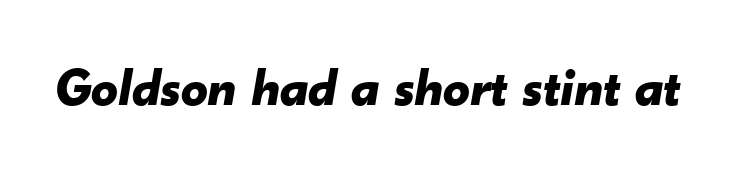
Q: Is the text bold? A: Yes.
Q: Is the text italic (slanted)? A: Yes, it leans right by about 10 degrees.
Q: Is the text underlined? A: No.
Q: Is the spacing between letters normal or unusually wide? A: Normal.
Q: Width (condensed, normal, or wide)? A: Normal.
Q: Stroke contrast? A: Low.
Q: x-height? A: Small.
Q: Monospaced? A: No.
